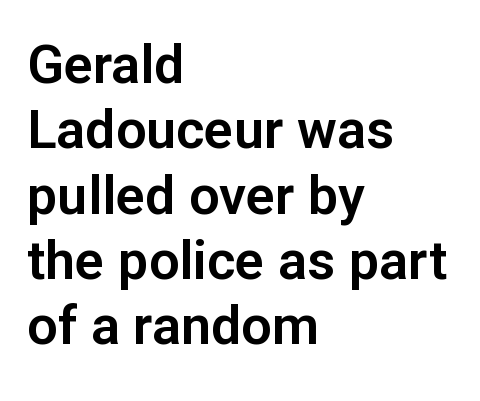
Proportional: the letters do not fall into vertical columns. Every row of glyphs begins at an identical x-position on the left. The face used here is rendered with its standard letterfit. The glyphs are unaccompanied by any horizontal stroke below them. The text was rendered using a sans face with plain stroke endings.
